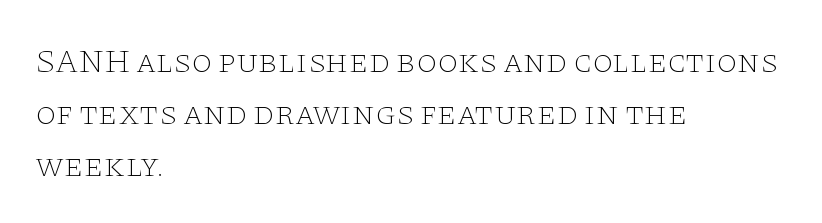
Q: Is the text bold? A: No.
Q: Is the text italic (slanted)? A: No, it is upright.
Q: Is the typeface a serif or a sans-serif typeface? A: Serif.
Q: Is the text underlined? A: No.
Q: How is the paragraph aligned? A: Left-aligned.
Q: Is the spacing between letters normal or unusually wide? A: Normal.
Q: Is the spacing between lines tight, normal or loose? A: Normal.
Q: Width (condensed, normal, or wide)? A: Wide.
Q: Stroke contrast? A: Low.
Q: x-height? A: Large.
Q: Monospaced? A: No.
